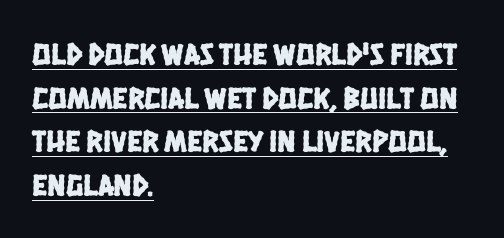
Q: Is the typeface a serif or a sans-serif typeface? A: Sans-serif.
Q: Is the text underlined? A: Yes.
Q: How is the paragraph aligned? A: Left-aligned.
Q: Is the spacing between letters normal or unusually wide? A: Normal.
Q: Is the spacing between lines tight, normal or loose? A: Normal.
Q: Width (condensed, normal, or wide)? A: Condensed.
Q: Stroke contrast? A: Low.
Q: x-height? A: Large.
Q: Monospaced? A: No.
